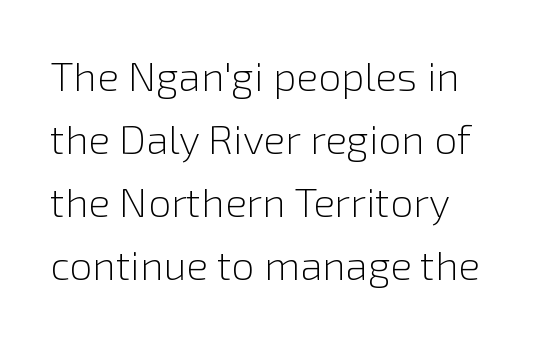
{"serif": "no", "italic": "no", "bold": "no", "weight": "light", "width": "normal", "x_height": "medium", "monospaced": "no", "underline": "no", "line_spacing": "normal", "line_spacing_ratio": 1.54, "letter_spacing": "normal", "letter_spacing_em": 0.0, "glyph_px": 41}
